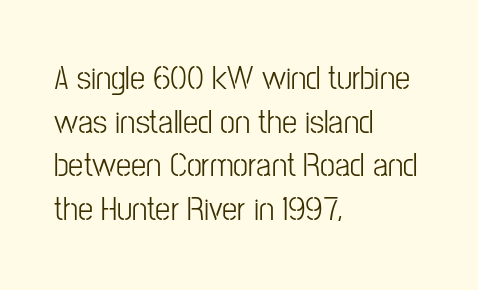
The image shows 34 px light, condensed sans-serif type, upright; set left-aligned, normal line spacing (1.28x), normal letter spacing, not underlined; low stroke contrast and a medium x-height.
